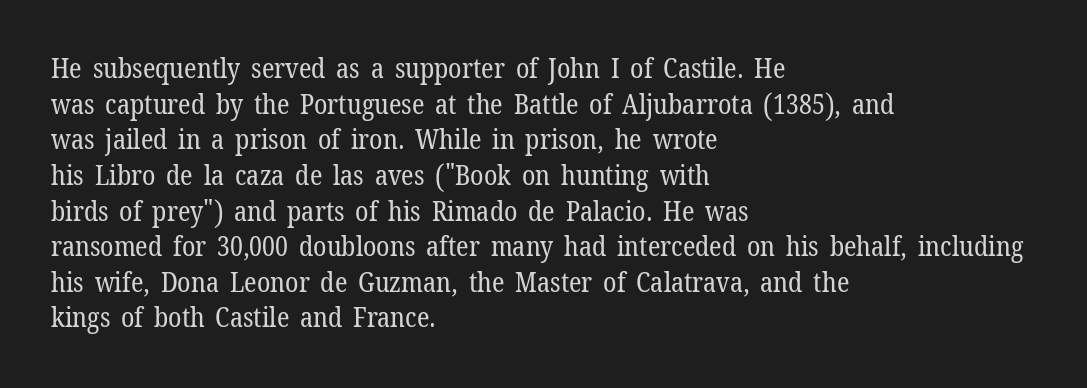
Notice how descenders clear the ascenders below comfortably — that's standard leading. Rule under the text: the space is simply empty. This rendering uses left alignment, leaving the right contour irregular. The type sits square on the baseline with zero lean. The font sits on the lighter half of the weight spectrum, regular included. The gaps between neighbouring characters are ordinary and unremarkable.
